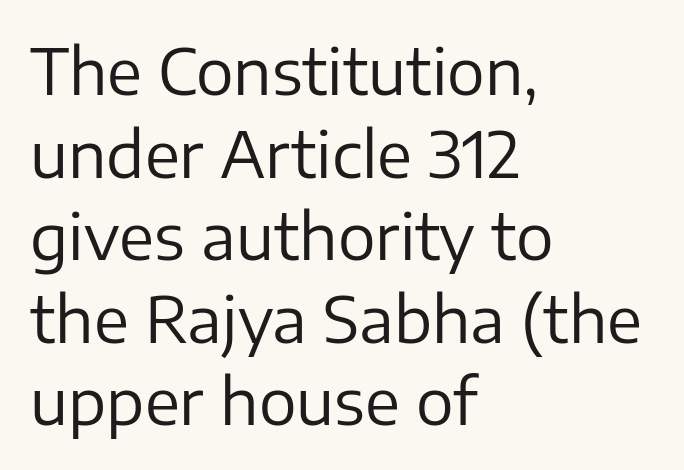
The image shows 63 px regular-weight sans-serif type, upright; set left-aligned, normal line spacing (1.31x), normal letter spacing, not underlined; low stroke contrast and a medium x-height.
